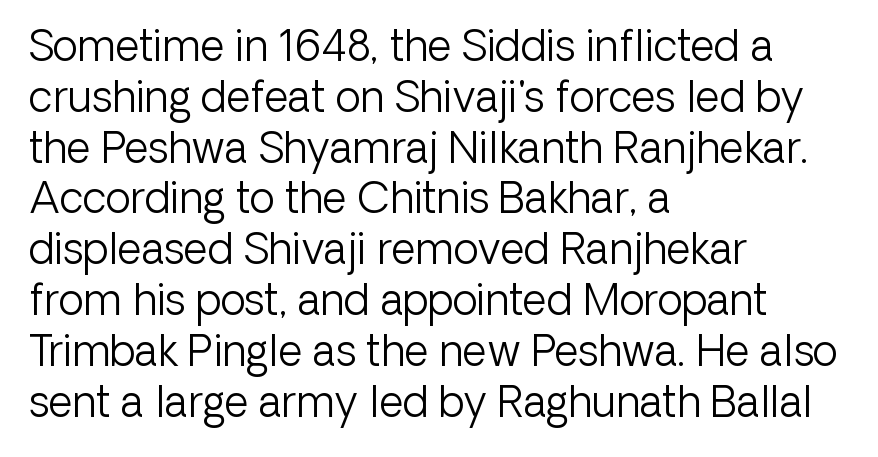
{"serif": "no", "italic": "no", "bold": "no", "weight": "light", "width": "normal", "stroke_contrast": "low", "x_height": "medium", "monospaced": "no", "underline": "no", "align": "left", "line_spacing_ratio": 1.21, "letter_spacing": "normal", "letter_spacing_em": 0.0, "glyph_px": 42}
